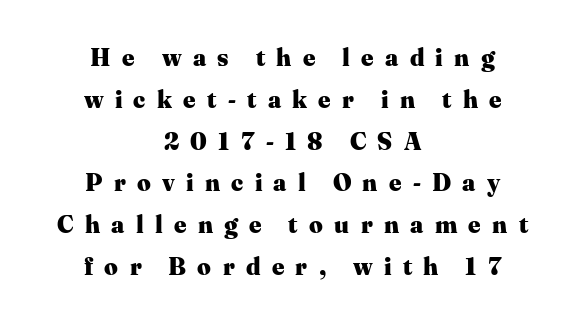
{"italic": "no", "bold": "yes", "underline": "no", "align": "center", "line_spacing_ratio": 1.74, "letter_spacing": "wide", "letter_spacing_em": 0.47, "glyph_px": 24}
